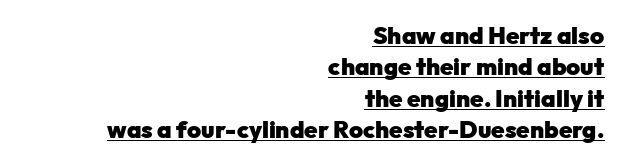
Q: Is the text bold? A: Yes.
Q: Is the text italic (slanted)? A: No, it is upright.
Q: Is the text underlined? A: Yes.
Q: How is the paragraph aligned? A: Right-aligned.
Q: Is the spacing between letters normal or unusually wide? A: Normal.
Q: Is the spacing between lines tight, normal or loose? A: Normal.
